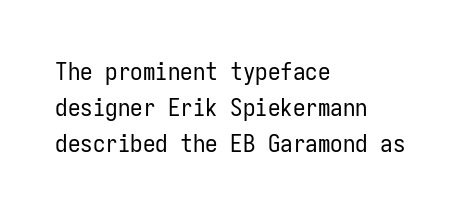
The image shows 25 px text type, upright; set left-aligned, normal line spacing (1.45x), normal letter spacing, not underlined.
